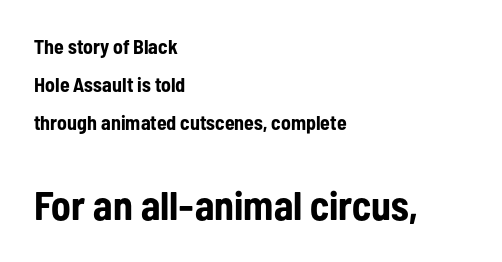
The image shows 40 px bold, condensed sans-serif type, upright; set left-aligned, loose line spacing (1.9x), normal letter spacing, not underlined; the second (bottom) block is 2.0x larger; low stroke contrast and a medium x-height.
